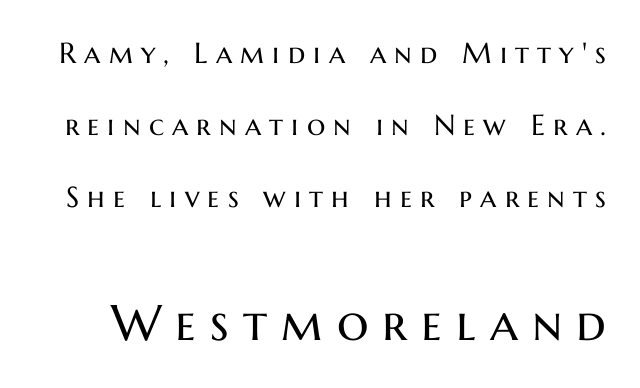
Q: Is the text bold? A: No.
Q: Is the text italic (slanted)? A: No, it is upright.
Q: Is the typeface a serif or a sans-serif typeface? A: Sans-serif.
Q: Is the text underlined? A: No.
Q: Is the spacing between letters normal or unusually wide? A: Unusually wide.
Q: Is the spacing between lines tight, normal or loose? A: Loose.
Q: Which block of text is set in a larger size, the first (top) or the second (bottom)? A: The second (bottom) one.
Q: Width (condensed, normal, or wide)? A: Normal.
Q: Stroke contrast? A: Medium.
Q: x-height? A: Medium.
Q: Monospaced? A: No.
